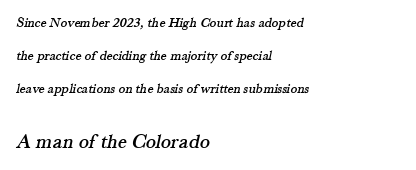
{"underline": "no", "align": "left", "line_spacing": "loose", "line_spacing_ratio": 2.36, "letter_spacing": "normal", "letter_spacing_em": 0.0, "larger_block": "second", "size_ratio": 1.5, "glyph_px": 21}
